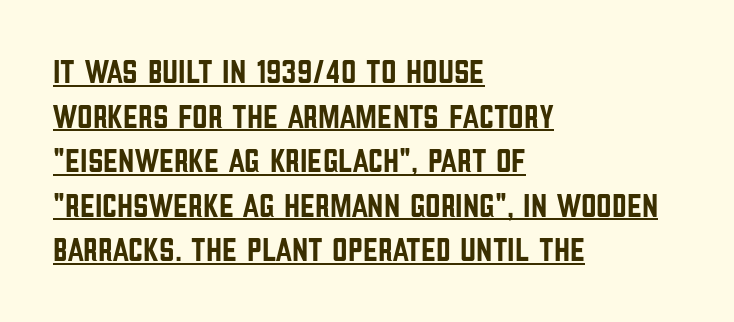
The image shows 34 px condensed sans-serif type, upright; set left-aligned, normal line spacing (1.31x), normal letter spacing, underlined; low stroke contrast and a large x-height.
